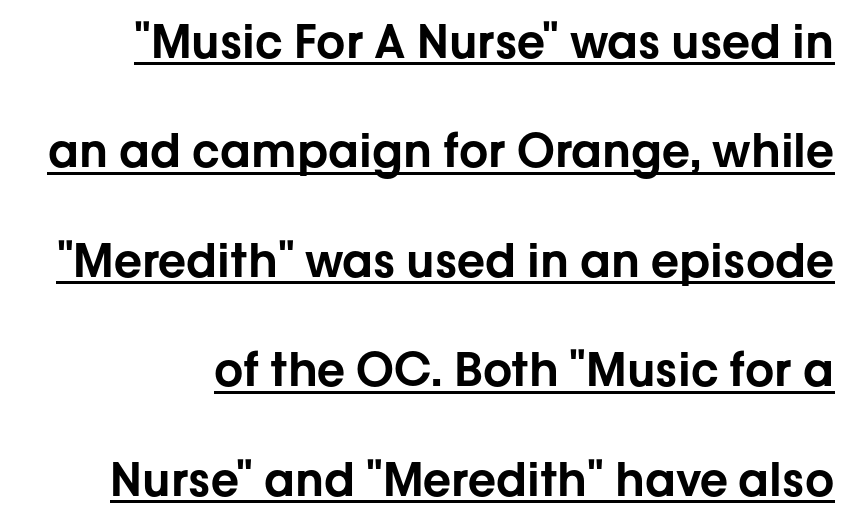
The image shows 46 px sans-serif type, upright; set loose line spacing (2.38x), normal letter spacing, underlined; low stroke contrast and a medium x-height.
